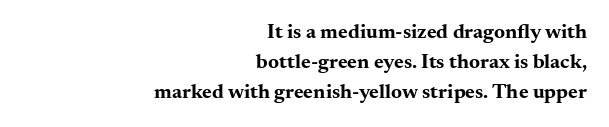
The image shows 21 px bold type, upright; set right-aligned, normal line spacing (1.44x), normal letter spacing, not underlined.
